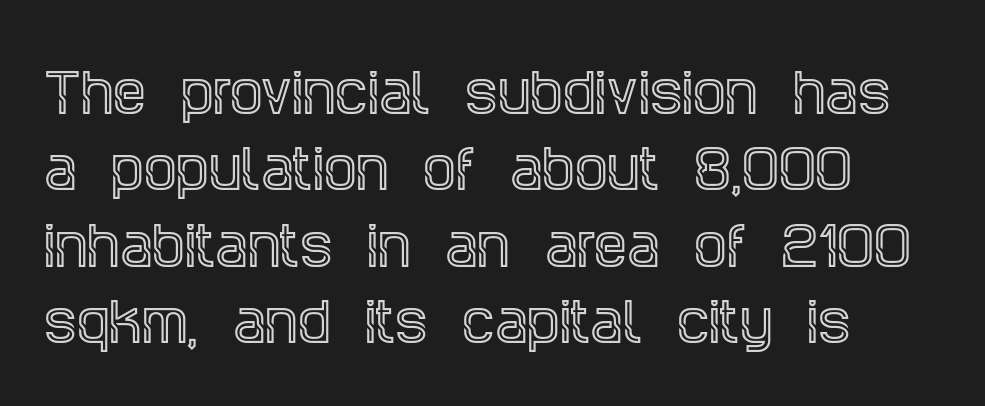
{"serif": "yes", "italic": "no", "width": "condensed", "x_height": "large", "monospaced": "no", "underline": "no", "align": "left", "line_spacing": "normal", "line_spacing_ratio": 1.47, "letter_spacing": "normal", "letter_spacing_em": 0.0, "glyph_px": 52}
